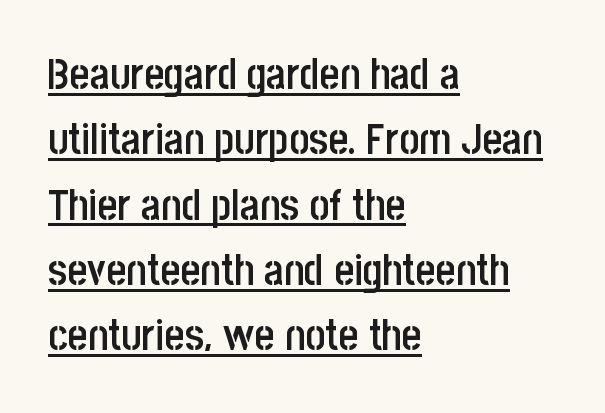
Casual observation: everything's shoved over to the left. Ordinary non-slanted type is in use. Weight: semibold (demi). Underlined type. What's the leading like? Ordinary, nothing unusual.
